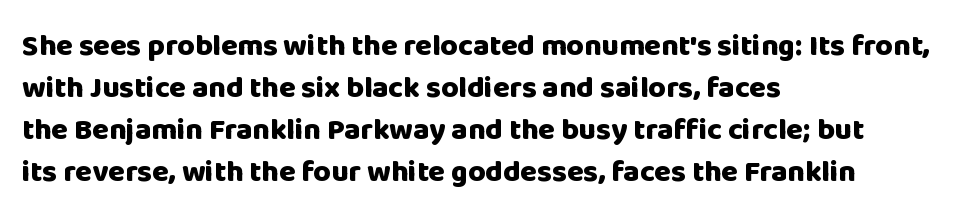
The image shows 30 px heavy sans-serif type, upright; set left-aligned, normal line spacing (1.4x), normal letter spacing, not underlined; low stroke contrast and a large x-height.
